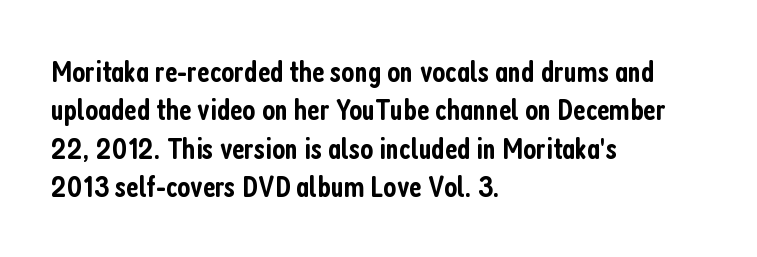
{"serif": "no", "italic": "no", "bold": "semi", "weight": "semibold", "width": "condensed", "stroke_contrast": "low", "x_height": "medium", "monospaced": "no", "underline": "no", "align": "left", "line_spacing_ratio": 1.24, "letter_spacing": "normal", "letter_spacing_em": 0.0, "glyph_px": 31}
